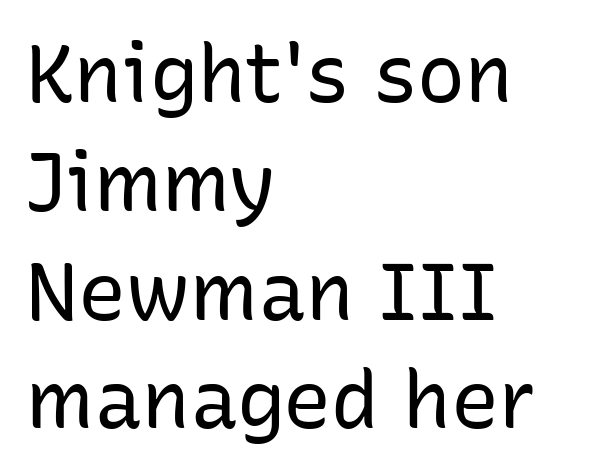
Q: Is the text bold? A: No.
Q: Is the text italic (slanted)? A: No, it is upright.
Q: Is the typeface a serif or a sans-serif typeface? A: Sans-serif.
Q: Is the text underlined? A: No.
Q: How is the paragraph aligned? A: Left-aligned.
Q: Is the spacing between letters normal or unusually wide? A: Normal.
Q: Is the spacing between lines tight, normal or loose? A: Normal.
Q: Width (condensed, normal, or wide)? A: Normal.
Q: Stroke contrast? A: Low.
Q: x-height? A: Medium.
Q: Monospaced? A: No.
